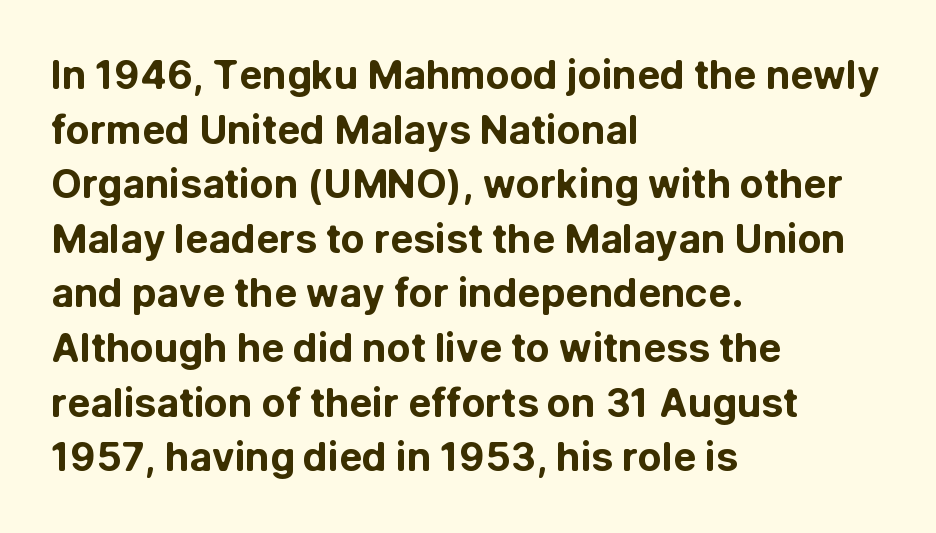
{"serif": "no", "italic": "no", "bold": "yes", "weight": "bold", "width": "normal", "stroke_contrast": "low", "x_height": "medium", "monospaced": "no", "underline": "no", "align": "left", "line_spacing": "normal", "line_spacing_ratio": 1.4, "letter_spacing": "normal", "letter_spacing_em": 0.0, "glyph_px": 39}
